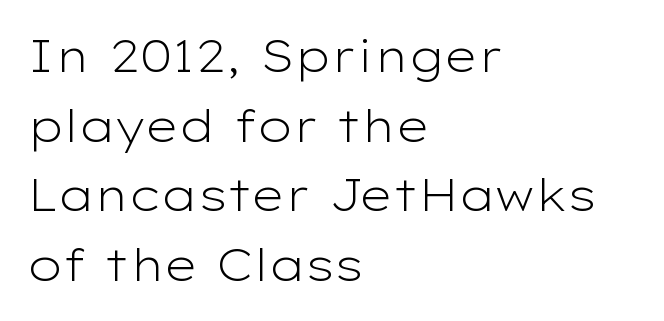
The image shows 45 px light, wide sans-serif type, upright; set left-aligned, normal line spacing (1.55x), normal letter spacing, not underlined; low stroke contrast and a medium x-height.
